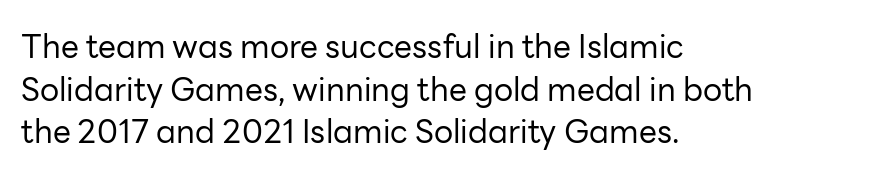
Looks like regular typesetting: each glyph gets only the width it needs. The font family rendered here belongs to the sans-serif group. Each stroke keeps to a modest, everyday thickness or less. Decoration check: the copy has no underline.
